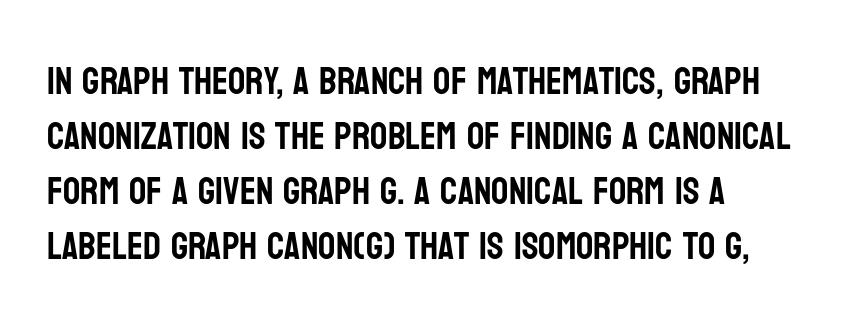
Q: Is the text italic (slanted)? A: No, it is upright.
Q: Is the typeface a serif or a sans-serif typeface? A: Sans-serif.
Q: Is the text underlined? A: No.
Q: Is the spacing between letters normal or unusually wide? A: Normal.
Q: Is the spacing between lines tight, normal or loose? A: Normal.
Q: Width (condensed, normal, or wide)? A: Condensed.
Q: Stroke contrast? A: Low.
Q: x-height? A: Large.
Q: Monospaced? A: No.
